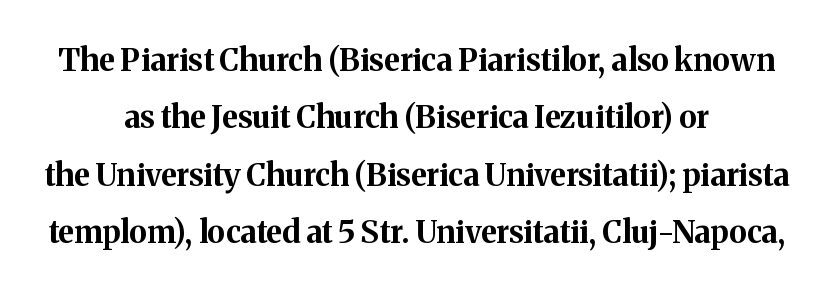
Q: Is the text bold? A: Yes.
Q: Is the text italic (slanted)? A: No, it is upright.
Q: Is the typeface a serif or a sans-serif typeface? A: Serif.
Q: Is the text underlined? A: No.
Q: How is the paragraph aligned? A: Centered.
Q: Is the spacing between letters normal or unusually wide? A: Normal.
Q: Width (condensed, normal, or wide)? A: Normal.
Q: Stroke contrast? A: Medium.
Q: x-height? A: Medium.
Q: Monospaced? A: No.
